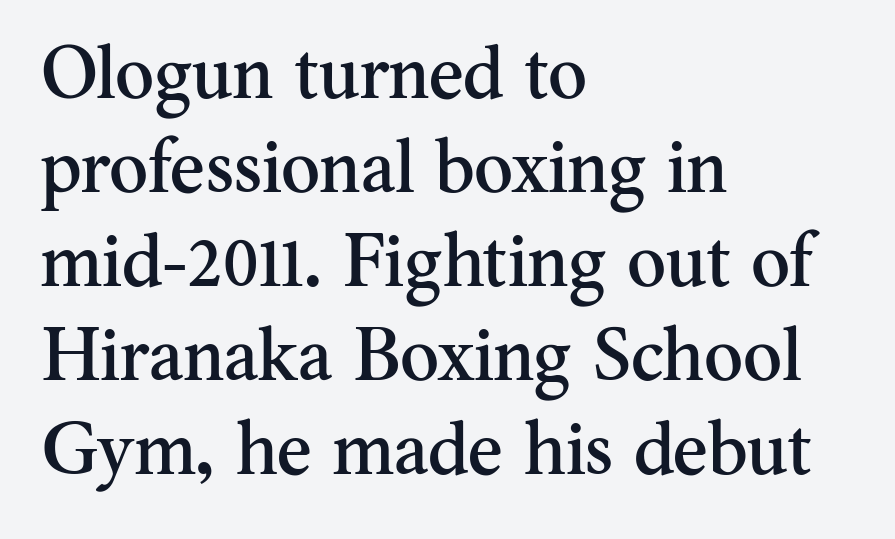
If you measured baseline to baseline, you'd find a middling distance. The typesetter chose a ragged-right arrangement here. Descender tails drop into unmarked territory. Students, note that the glyphs here touch the page at normal intervals. This sample uses an upright cut, with every glyph sitting square on the baseline. Serif or sans? Serif — the stroke terminals have little feet.
